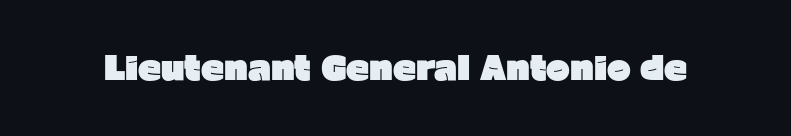
{"serif": "no", "italic": "no", "bold": "yes", "weight": "heavy", "width": "normal", "stroke_contrast": "low", "x_height": "medium", "monospaced": "no", "underline": "no", "letter_spacing": "normal", "letter_spacing_em": 0.0, "glyph_px": 32}
